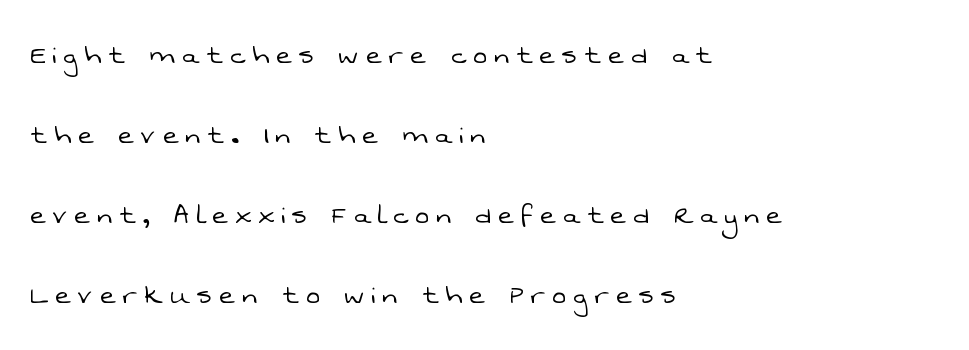
{"serif": "no", "bold": "no", "weight": "light", "width": "normal", "stroke_contrast": "low", "x_height": "medium", "monospaced": "no", "underline": "no", "align": "left", "line_spacing": "loose", "line_spacing_ratio": 2.42, "letter_spacing": "wide", "letter_spacing_em": 0.22, "glyph_px": 33}
